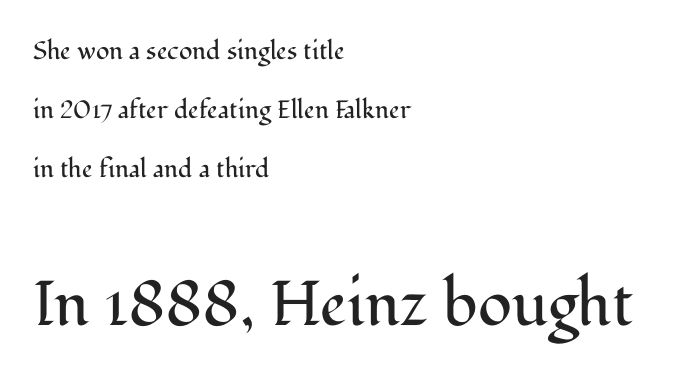
Q: Is the text bold? A: No.
Q: Is the text italic (slanted)? A: No, it is upright.
Q: Is the typeface a serif or a sans-serif typeface? A: Serif.
Q: Is the text underlined? A: No.
Q: How is the paragraph aligned? A: Left-aligned.
Q: Is the spacing between letters normal or unusually wide? A: Normal.
Q: Is the spacing between lines tight, normal or loose? A: Loose.
Q: Which block of text is set in a larger size, the first (top) or the second (bottom)? A: The second (bottom) one.
Q: Width (condensed, normal, or wide)? A: Normal.
Q: Stroke contrast? A: Medium.
Q: x-height? A: Medium.
Q: Monospaced? A: No.
